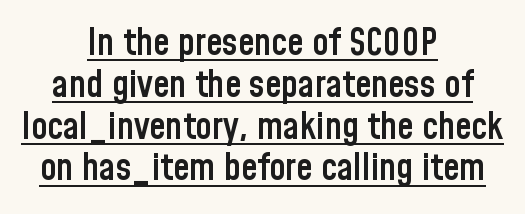
The image shows 37 px semibold, condensed sans-serif type, upright; set centered, tight line spacing (1.13x), normal letter spacing, underlined; low stroke contrast and a medium x-height.
